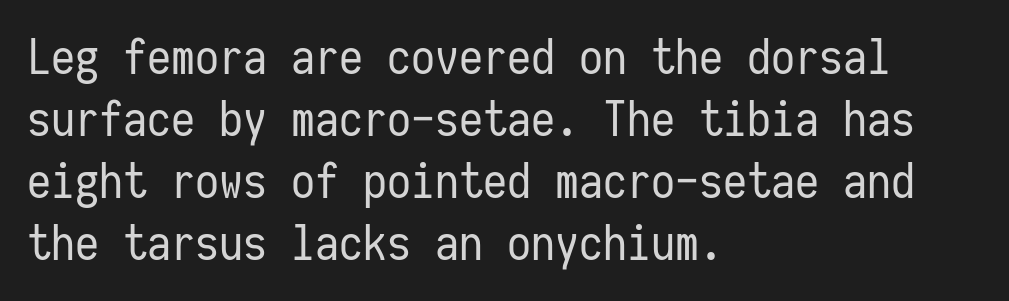
Q: Is the text bold? A: No.
Q: Is the text italic (slanted)? A: No, it is upright.
Q: Is the typeface a serif or a sans-serif typeface? A: Sans-serif.
Q: Is the text underlined? A: No.
Q: How is the paragraph aligned? A: Left-aligned.
Q: Is the spacing between letters normal or unusually wide? A: Normal.
Q: Is the spacing between lines tight, normal or loose? A: Normal.
Q: Width (condensed, normal, or wide)? A: Condensed.
Q: Stroke contrast? A: Low.
Q: x-height? A: Medium.
Q: Monospaced? A: Yes.
